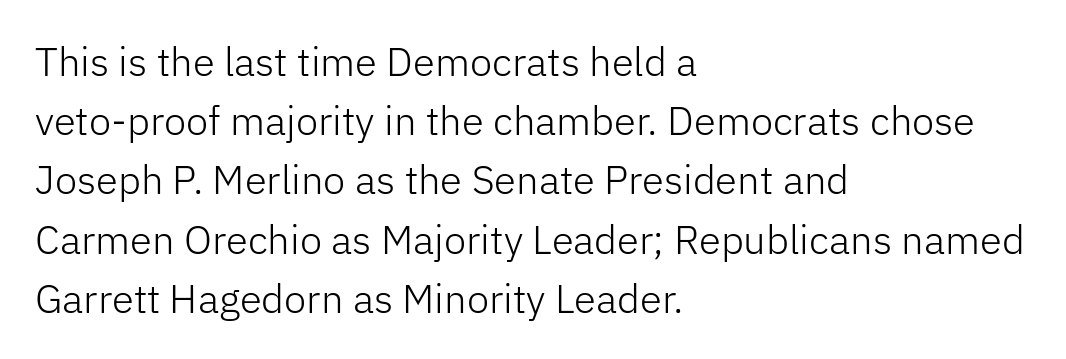
The image shows 40 px light sans-serif type, upright; set left-aligned, normal line spacing (1.48x), normal letter spacing, not underlined; low stroke contrast and a medium x-height.
